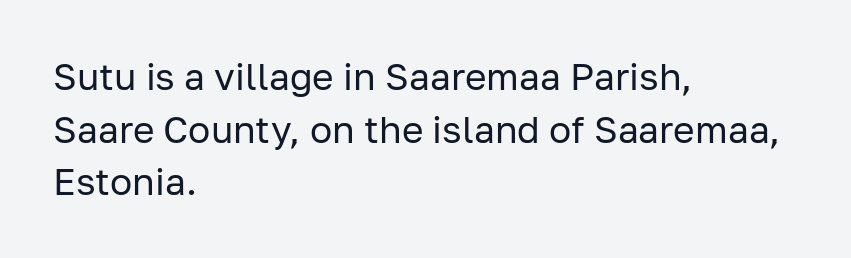
{"serif": "no", "italic": "no", "bold": "no", "weight": "regular", "width": "normal", "stroke_contrast": "low", "x_height": "medium", "monospaced": "no", "underline": "no", "align": "left", "line_spacing": "normal", "line_spacing_ratio": 1.42, "letter_spacing": "normal", "letter_spacing_em": 0.0, "glyph_px": 37}
